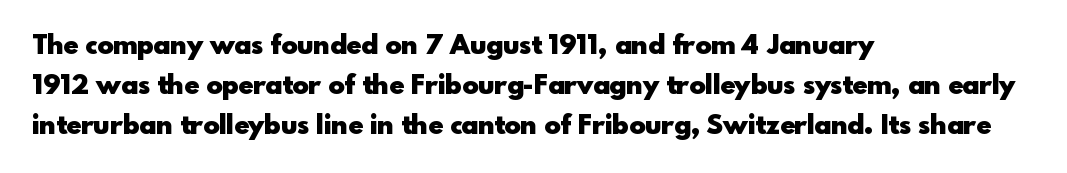
{"italic": "no", "bold": "yes", "underline": "no", "align": "left", "line_spacing": "normal", "line_spacing_ratio": 1.48, "letter_spacing": "normal", "letter_spacing_em": 0.0, "glyph_px": 27}
